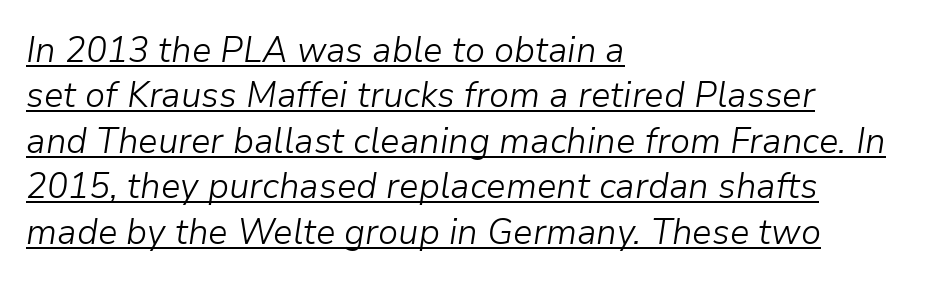
Q: Is the text bold? A: No.
Q: Is the text italic (slanted)? A: Yes, it leans right by about 9 degrees.
Q: Is the text underlined? A: Yes.
Q: How is the paragraph aligned? A: Left-aligned.
Q: Is the spacing between letters normal or unusually wide? A: Normal.
Q: Is the spacing between lines tight, normal or loose? A: Normal.
Q: Width (condensed, normal, or wide)? A: Normal.
Q: Stroke contrast? A: Low.
Q: x-height? A: Medium.
Q: Monospaced? A: No.
